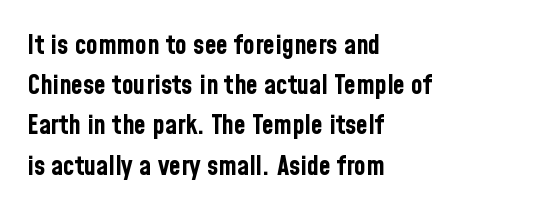
The rag falls on the right side of this text block. The axis of the letterforms is exactly vertical. Descender tails drop into unmarked territory. Inter-character spacing is left at the font's built-in metrics. Heavy, bold letterforms.
